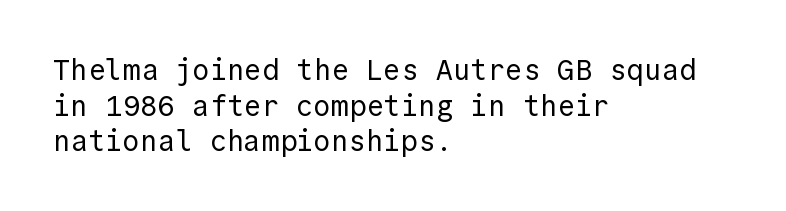
{"serif": "no", "italic": "no", "bold": "no", "weight": "regular", "width": "normal", "x_height": "medium", "monospaced": "yes", "underline": "no", "align": "left", "line_spacing_ratio": 1.23, "letter_spacing": "normal", "letter_spacing_em": 0.0, "glyph_px": 29}
